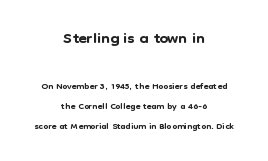
Q: Is the text italic (slanted)? A: No, it is upright.
Q: Is the text underlined? A: No.
Q: How is the paragraph aligned? A: Centered.
Q: Is the spacing between letters normal or unusually wide? A: Normal.
Q: Is the spacing between lines tight, normal or loose? A: Normal.
Q: Which block of text is set in a larger size, the first (top) or the second (bottom)? A: The first (top) one.
